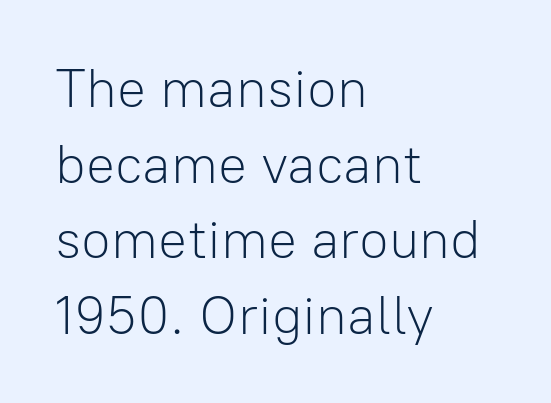
Q: Is the text bold? A: No.
Q: Is the text italic (slanted)? A: No, it is upright.
Q: Is the typeface a serif or a sans-serif typeface? A: Sans-serif.
Q: Is the text underlined? A: No.
Q: How is the paragraph aligned? A: Left-aligned.
Q: Is the spacing between letters normal or unusually wide? A: Normal.
Q: Is the spacing between lines tight, normal or loose? A: Normal.
Q: Width (condensed, normal, or wide)? A: Normal.
Q: Stroke contrast? A: Low.
Q: x-height? A: Medium.
Q: Monospaced? A: No.
